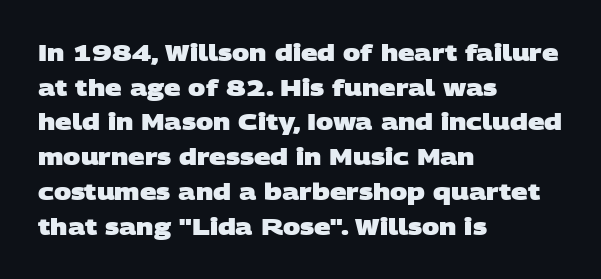
{"bold": "yes", "underline": "no", "align": "left", "line_spacing": "normal", "line_spacing_ratio": 1.51, "letter_spacing": "normal", "letter_spacing_em": 0.0, "glyph_px": 23}
